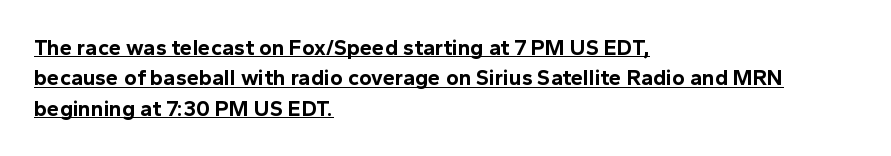
The image shows 22 px bold type, upright; set left-aligned, normal line spacing (1.38x), normal letter spacing, underlined.
